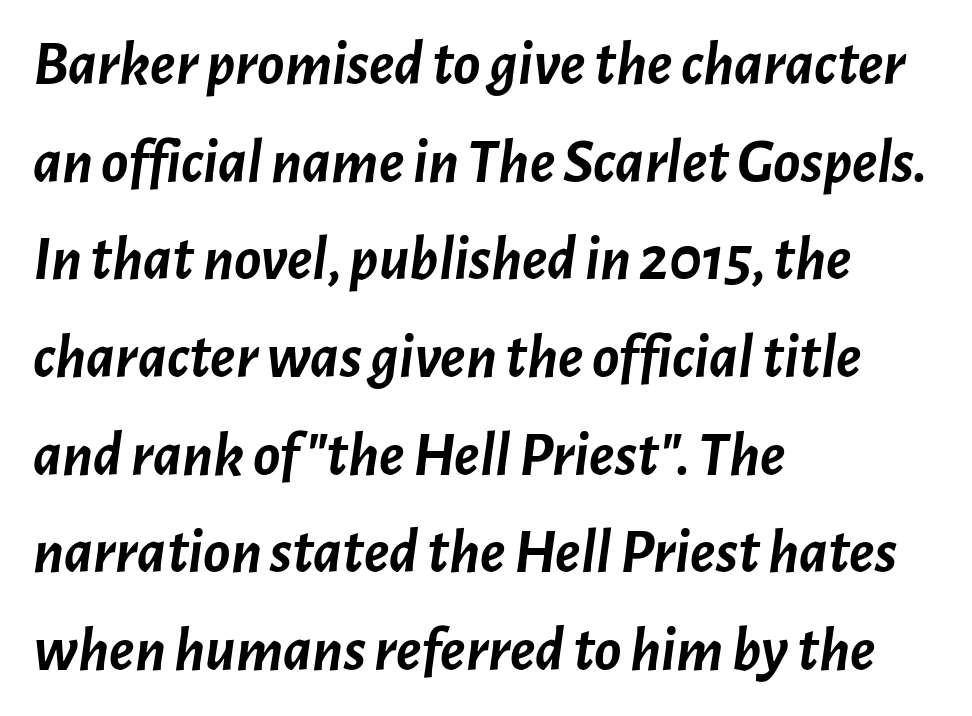
{"italic": "yes", "lean": "right", "slant_degrees": 7, "bold": "yes", "weight": "semibold", "width": "normal", "stroke_contrast": "low", "x_height": "medium", "monospaced": "no", "underline": "no", "align": "left", "line_spacing": "normal", "line_spacing_ratio": 1.55, "letter_spacing": "normal", "letter_spacing_em": 0.0, "glyph_px": 63}
